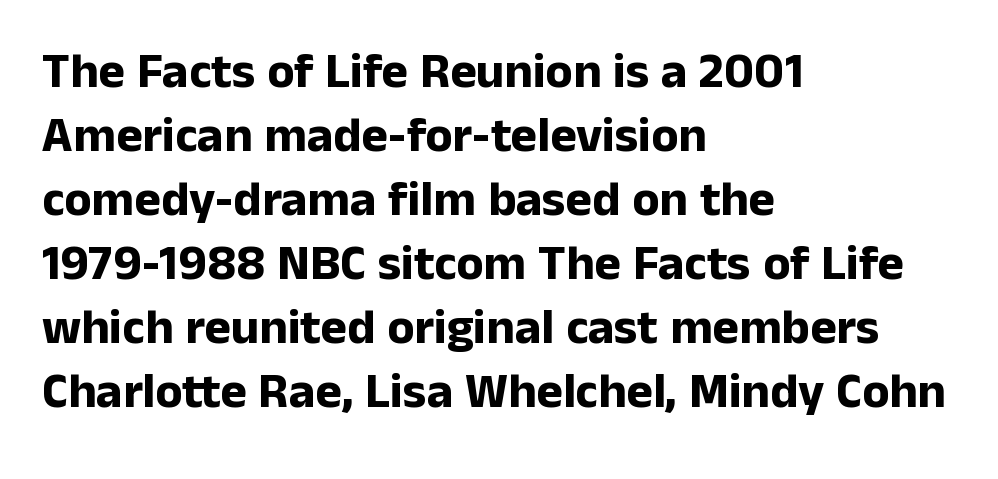
{"serif": "no", "italic": "no", "bold": "yes", "weight": "bold", "width": "normal", "stroke_contrast": "low", "x_height": "medium", "monospaced": "no", "underline": "no", "align": "left", "line_spacing": "normal", "line_spacing_ratio": 1.28, "letter_spacing": "normal", "letter_spacing_em": 0.0, "glyph_px": 50}
